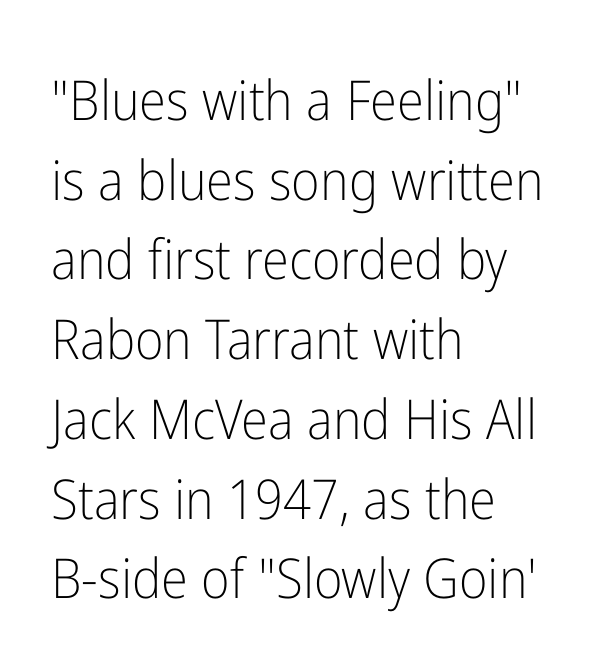
The image shows 55 px light, condensed sans-serif type, upright; set left-aligned, normal line spacing (1.45x), normal letter spacing, not underlined; low stroke contrast and a medium x-height.
